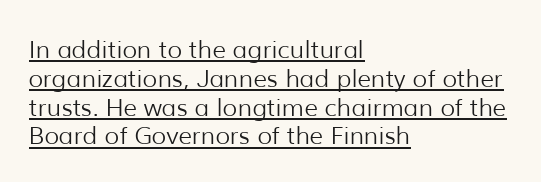
{"italic": "no", "bold": "no", "underline": "yes", "align": "left", "line_spacing_ratio": 1.2, "letter_spacing": "normal", "letter_spacing_em": 0.0, "glyph_px": 24}
